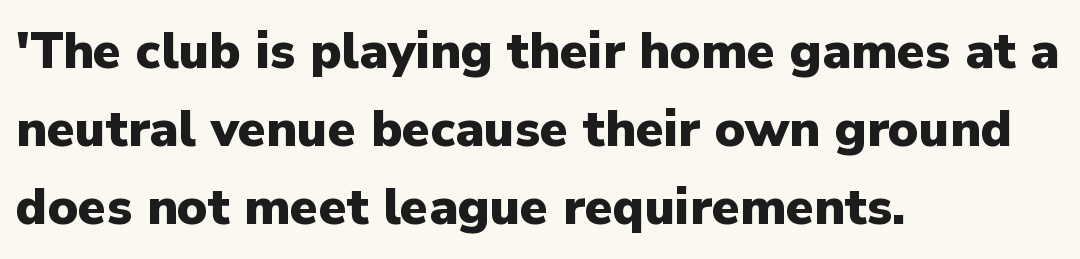
The image shows 51 px heavy sans-serif type, upright; set left-aligned, normal line spacing (1.53x), normal letter spacing, not underlined; low stroke contrast and a medium x-height.
